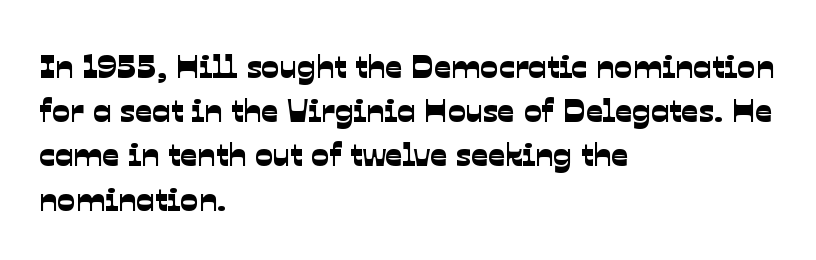
In CSS terms this would be text-align: left. The face used here is proportionally spaced, like ordinary book or web type. Any mark beneath the type? The region is blank. Nope, no serifs anywhere on these letters.
